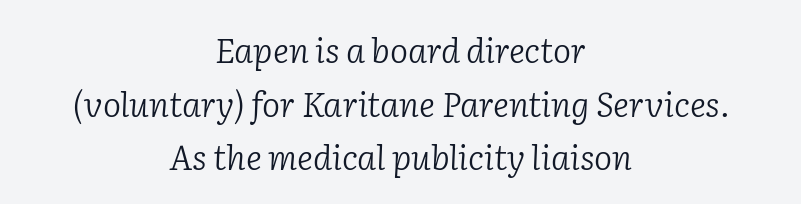
{"serif": "yes", "italic": "yes", "lean": "right", "slant_degrees": 2, "bold": "no", "weight": "light", "width": "normal", "stroke_contrast": "low", "x_height": "medium", "monospaced": "no", "underline": "no", "align": "center", "line_spacing": "normal", "line_spacing_ratio": 1.58, "letter_spacing": "normal", "letter_spacing_em": 0.0, "glyph_px": 34}
